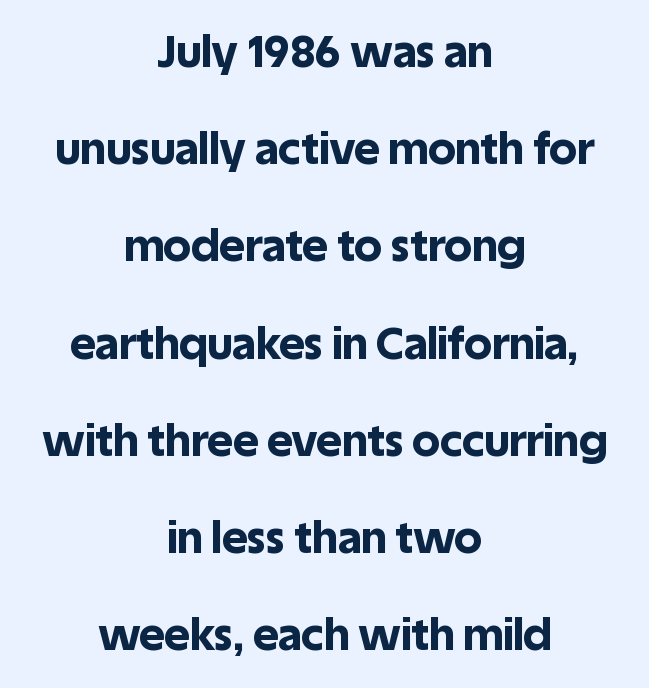
{"serif": "no", "italic": "no", "bold": "yes", "weight": "bold", "width": "normal", "x_height": "large", "monospaced": "no", "underline": "no", "align": "center", "line_spacing": "loose", "line_spacing_ratio": 2.21, "letter_spacing": "normal", "letter_spacing_em": 0.0, "glyph_px": 44}
